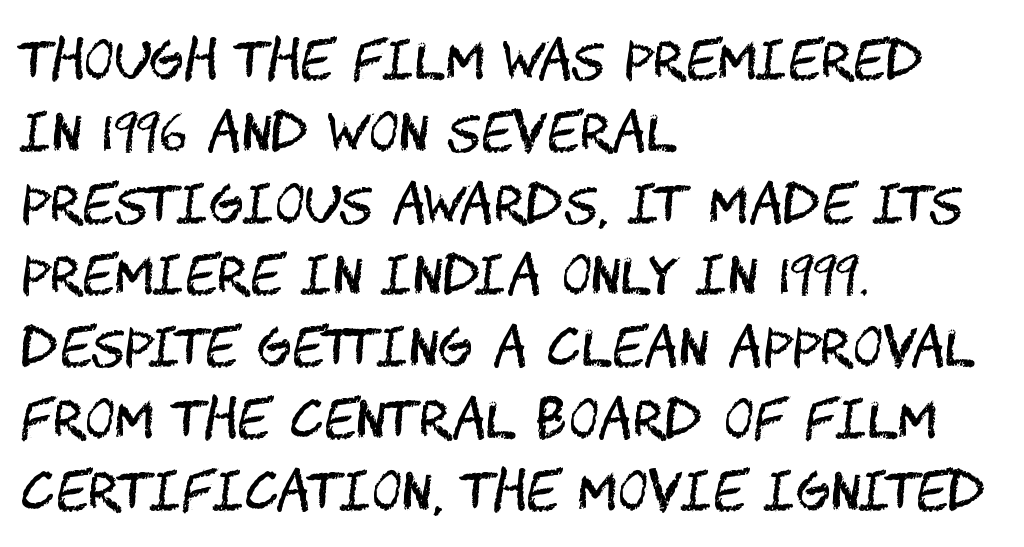
{"serif": "no", "italic": "no", "bold": "no", "weight": "regular", "width": "condensed", "stroke_contrast": "medium", "x_height": "large", "underline": "no", "align": "left", "line_spacing": "normal", "line_spacing_ratio": 1.38, "letter_spacing": "normal", "letter_spacing_em": 0.0, "glyph_px": 52}
